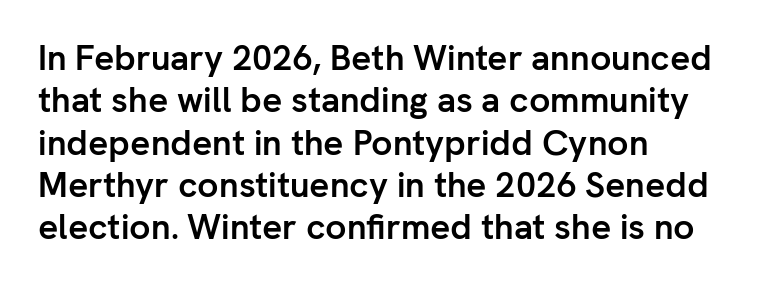
A clean baseline with only descenders dipping below it. Is the type bold? Yes — the strokes are clearly thick and heavy. Proportional: the letters do not fall into vertical columns. Glyph-to-glyph distance matches everyday printed text.
